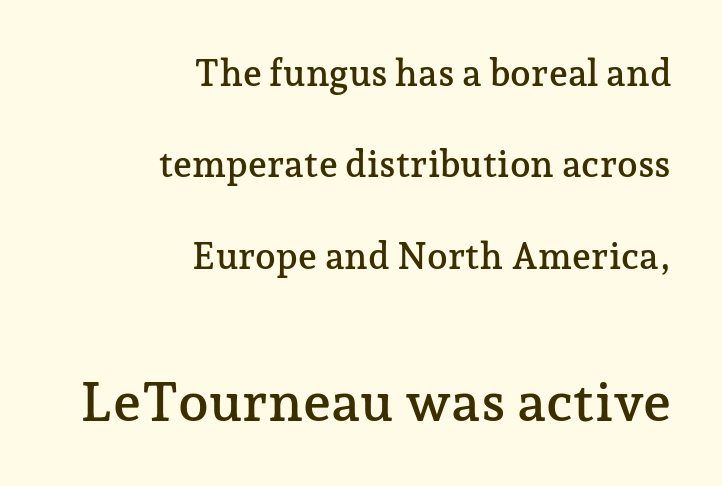
{"serif": "yes", "italic": "no", "width": "normal", "stroke_contrast": "low", "x_height": "medium", "monospaced": "no", "underline": "no", "align": "right", "line_spacing": "loose", "line_spacing_ratio": 2.47, "letter_spacing": "normal", "letter_spacing_em": 0.0, "larger_block": "second", "size_ratio": 1.49, "glyph_px": 55}
